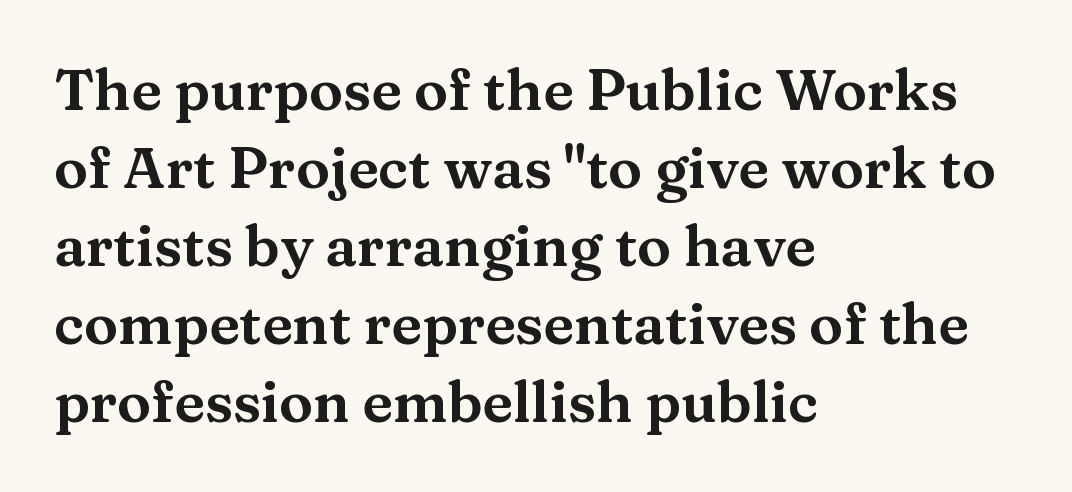
Casual observation: everything's shoved over to the left. Do the characters align in a grid? No, the font is proportional. Regular leading. In terms of letterform style, serifs are clearly present. These lines were composed using upright roman letters. Each row of text sits above clean, open space.
